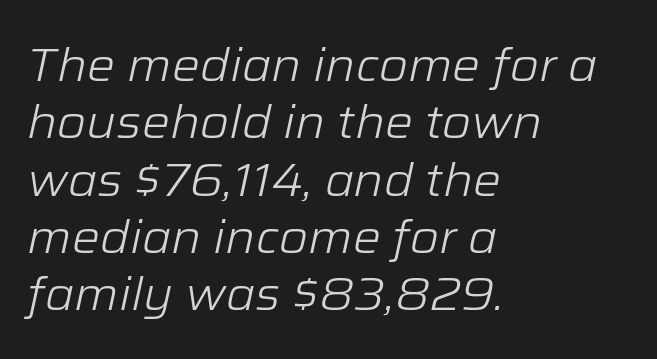
Caption: multi-line text, flush left, ragged right. Decoration check: the copy has no underline. Characters are canted at an angle relative to the baseline's perpendicular. Is this a heavy cut? Hardly; it is regular or lighter.
